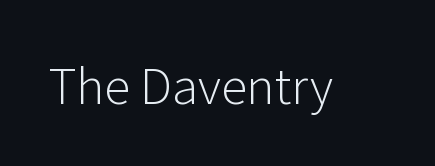
{"serif": "no", "italic": "no", "bold": "no", "weight": "light", "width": "normal", "stroke_contrast": "low", "x_height": "medium", "monospaced": "no", "underline": "no", "letter_spacing": "normal", "letter_spacing_em": 0.0, "glyph_px": 48}
